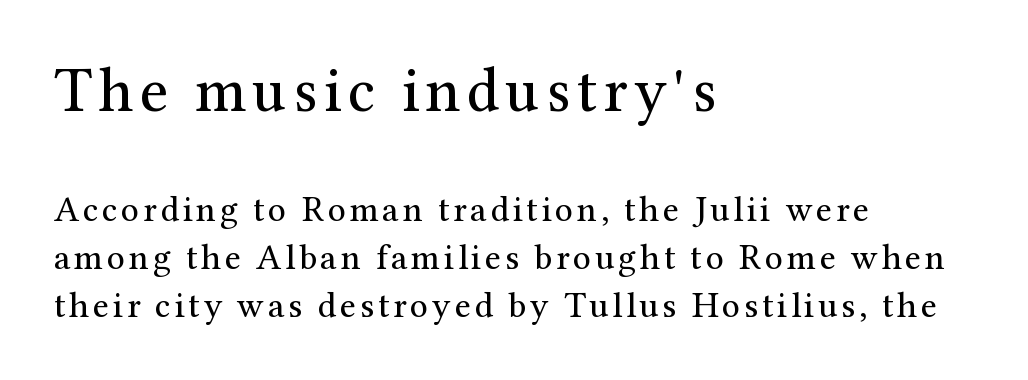
The image shows 63 px regular-weight serif type, upright; set left-aligned, normal line spacing (1.33x), not underlined; the first (top) block is 1.75x larger; medium stroke contrast and a medium x-height.
